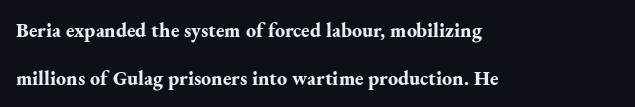
Typesetter's note: full bold, strokes at maximum text heaviness. The block of text is sparse from top to bottom, with ample space between rows. No italicization has been applied; the sample stays upright. Caption: standard tracking, unaltered.
